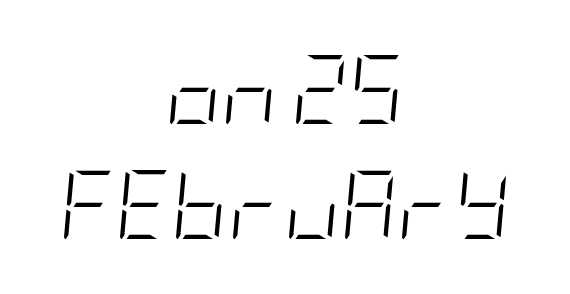
Q: Is the text bold? A: No.
Q: Is the text italic (slanted)? A: Yes, it leans right by about 5 degrees.
Q: Is the text underlined? A: No.
Q: How is the paragraph aligned? A: Centered.
Q: Is the spacing between letters normal or unusually wide? A: Normal.
Q: Is the spacing between lines tight, normal or loose? A: Normal.
Q: Width (condensed, normal, or wide)? A: Condensed.
Q: Stroke contrast? A: Low.
Q: x-height? A: Large.
